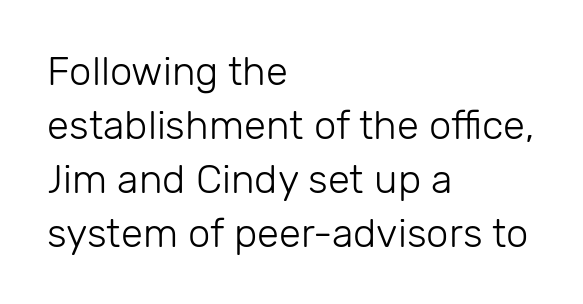
The image shows 40 px light sans-serif type, upright; set left-aligned, normal line spacing (1.35x), normal letter spacing, not underlined; low stroke contrast and a medium x-height.
